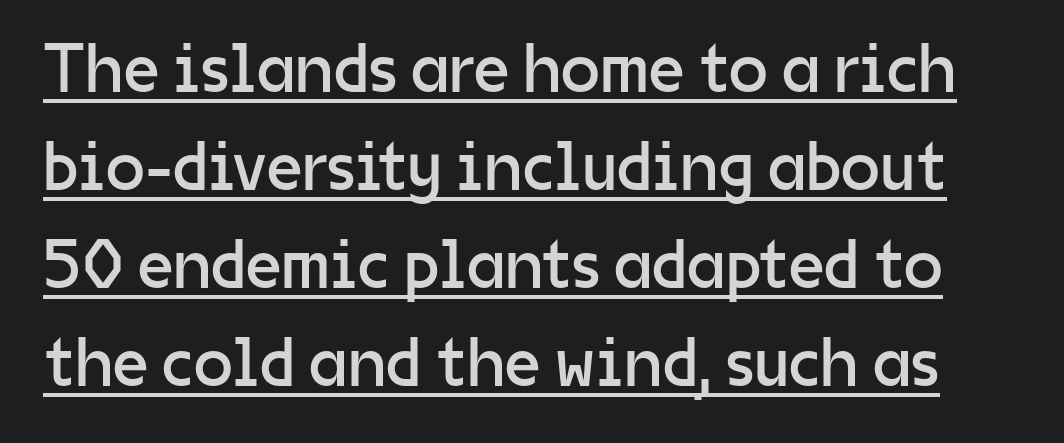
The rows are spaced the way most documents space them. You can see a thin bar hugging the bottom of the glyphs. The weight tops out at a normal text grade. The rendering shows plain stroke endings on the letterforms — a sans-serif design. The typography opts for an upright posture over an oblique one. Here the glyphs are tracked normally, forming tight word shapes.
